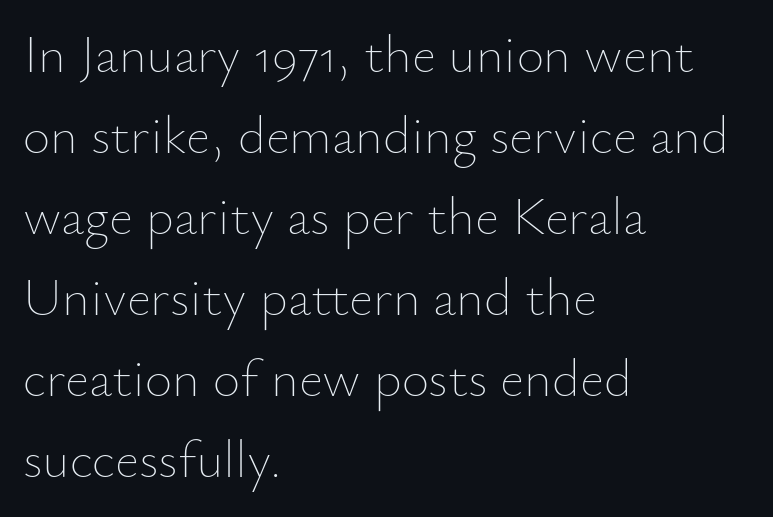
{"italic": "no", "bold": "no", "weight": "thin", "width": "normal", "stroke_contrast": "low", "x_height": "small", "monospaced": "no", "underline": "no", "align": "left", "line_spacing": "normal", "line_spacing_ratio": 1.53, "letter_spacing": "normal", "letter_spacing_em": 0.0, "glyph_px": 53}
